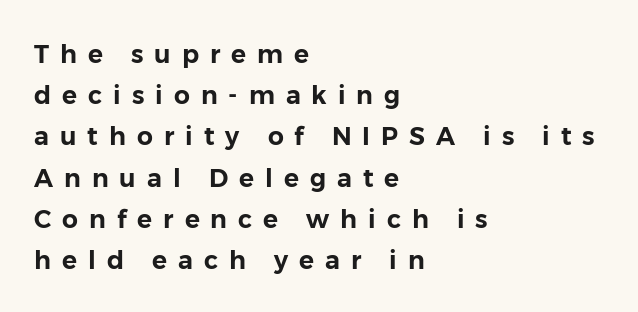
Q: Is the text italic (slanted)? A: No, it is upright.
Q: Is the text underlined? A: No.
Q: How is the paragraph aligned? A: Left-aligned.
Q: Is the spacing between letters normal or unusually wide? A: Unusually wide.
Q: Is the spacing between lines tight, normal or loose? A: Normal.
